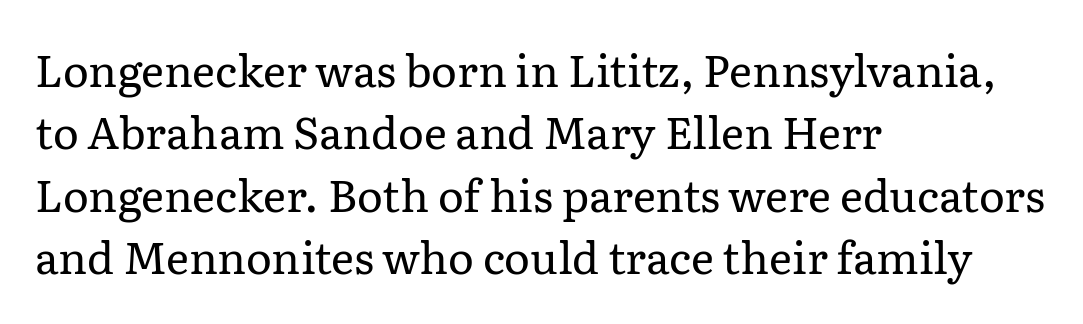
Q: Is the text bold? A: No.
Q: Is the text italic (slanted)? A: No, it is upright.
Q: Is the typeface a serif or a sans-serif typeface? A: Serif.
Q: Is the text underlined? A: No.
Q: How is the paragraph aligned? A: Left-aligned.
Q: Is the spacing between letters normal or unusually wide? A: Normal.
Q: Is the spacing between lines tight, normal or loose? A: Normal.
Q: Width (condensed, normal, or wide)? A: Normal.
Q: Stroke contrast? A: Low.
Q: x-height? A: Medium.
Q: Monospaced? A: No.
